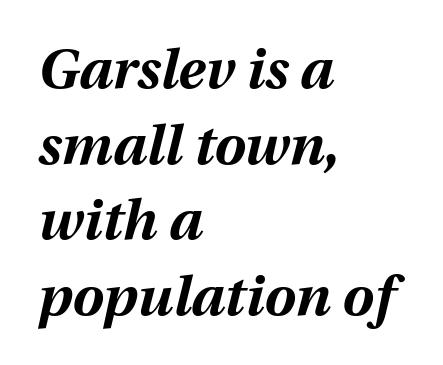
{"italic": "yes", "lean": "right", "slant_degrees": 12, "bold": "yes", "weight": "bold", "width": "normal", "stroke_contrast": "medium", "x_height": "medium", "monospaced": "no", "underline": "no", "align": "left", "line_spacing": "normal", "line_spacing_ratio": 1.35, "letter_spacing": "normal", "letter_spacing_em": 0.0, "glyph_px": 56}
